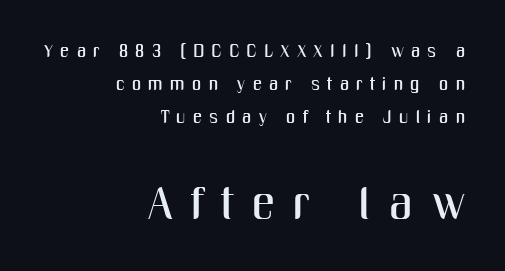
The image shows 46 px condensed sans-serif type, upright; set right-aligned, line spacing 1.84x, unusually wide letter spacing (+0.4 em), not underlined; the second (bottom) block is 2.56x larger; medium stroke contrast and a medium x-height.
